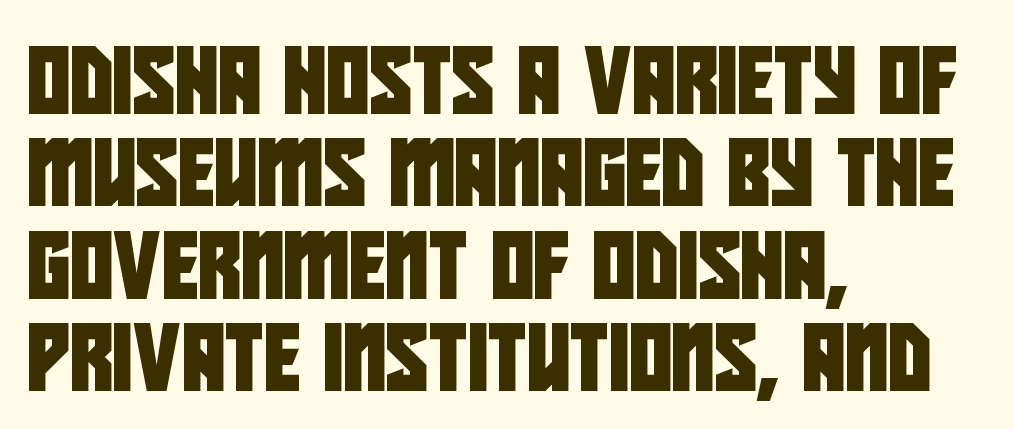
The image shows 66 px condensed sans-serif type; set left-aligned, normal line spacing (1.4x), normal letter spacing, not underlined; low stroke contrast and a large x-height.
